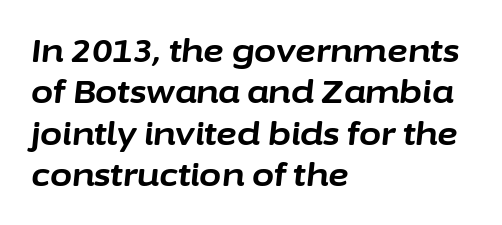
The image shows 32 px bold type, italic (leaning right); set left-aligned, normal line spacing (1.29x), normal letter spacing, not underlined; low stroke contrast and a medium x-height.
